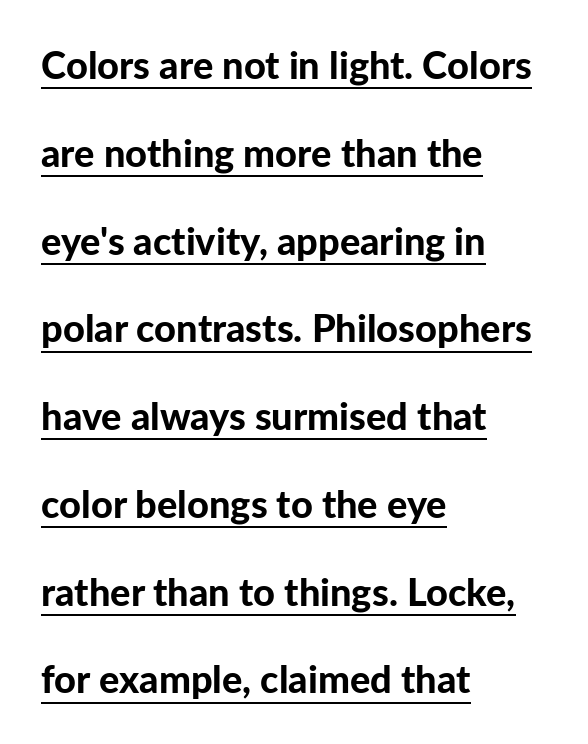
Q: Is the text bold? A: Yes.
Q: Is the text italic (slanted)? A: No, it is upright.
Q: Is the typeface a serif or a sans-serif typeface? A: Sans-serif.
Q: Is the text underlined? A: Yes.
Q: How is the paragraph aligned? A: Left-aligned.
Q: Is the spacing between letters normal or unusually wide? A: Normal.
Q: Is the spacing between lines tight, normal or loose? A: Loose.
Q: Width (condensed, normal, or wide)? A: Normal.
Q: Stroke contrast? A: Low.
Q: x-height? A: Medium.
Q: Monospaced? A: No.
